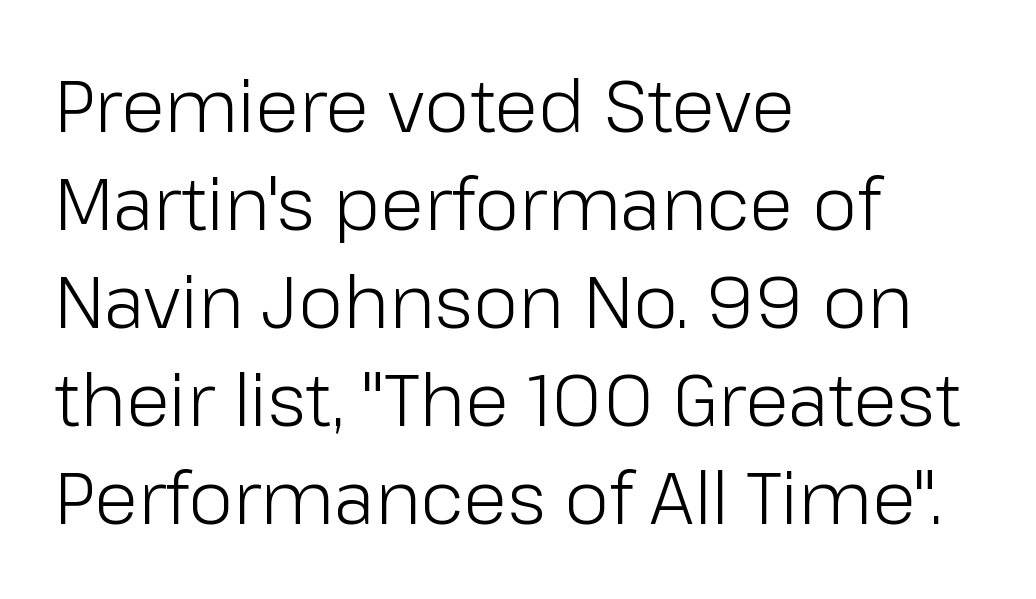
Note the varied advance widths — an 'i' is clearly narrower than an 'm'. Tracking here is standard; glyphs follow each other at the usual distance. Beneath every word, the page is bare. The leading is moderate, giving the passage an even texture. Each line starts at the same left margin while the right side varies.
